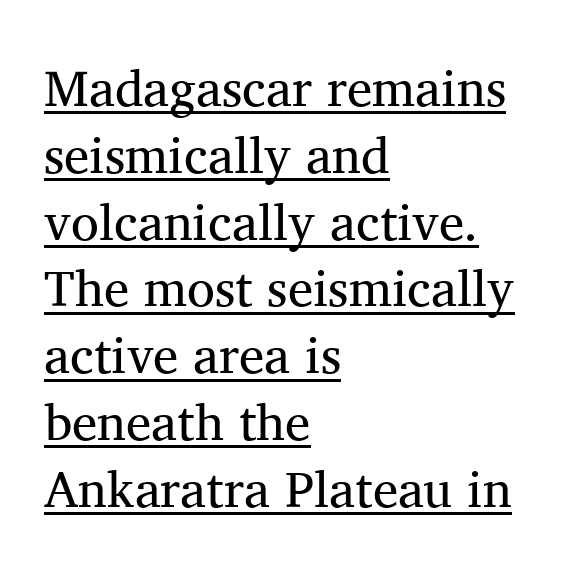
One glance says typical: line gaps are just what's usual. Posture: vertical. Spacing between characters is what you'd get straight out of the box. The face used here is proportionally spaced, like ordinary book or web type. Looks like someone drew a line under every word here. These lines stack with their left ends in a neat column.
